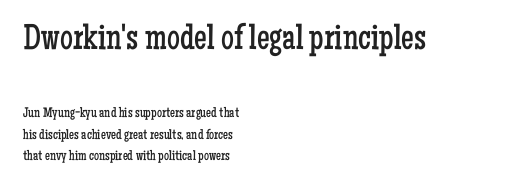
The type family on display is of the serif kind. Nobody drew a line under any word here. Nothing heavy about these letters — not bold at all. The letterforms sit shoulder to shoulder at normal distance.
